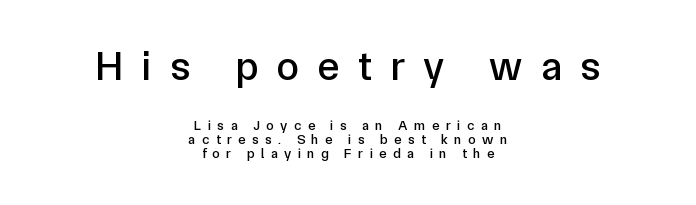
{"serif": "no", "italic": "no", "width": "normal", "stroke_contrast": "low", "x_height": "medium", "monospaced": "no", "underline": "no", "align": "center", "line_spacing": "tight", "line_spacing_ratio": 1.02, "letter_spacing": "wide", "letter_spacing_em": 0.45, "larger_block": "first", "size_ratio": 2.93, "glyph_px": 41}
